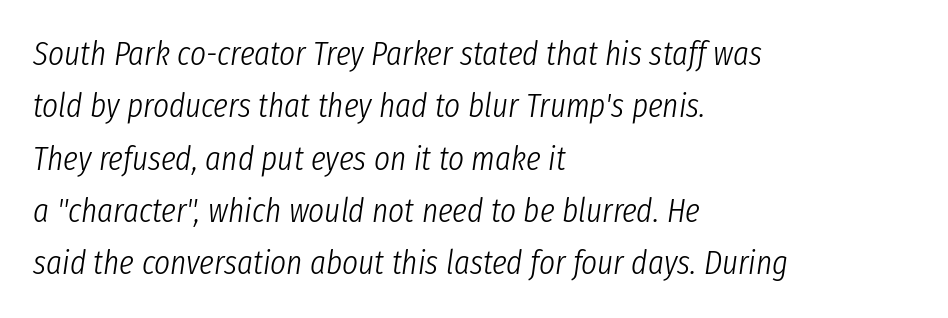
The image shows 34 px light, condensed type, italic (leaning right); set left-aligned, normal line spacing (1.54x), normal letter spacing, not underlined; low stroke contrast and a medium x-height.
